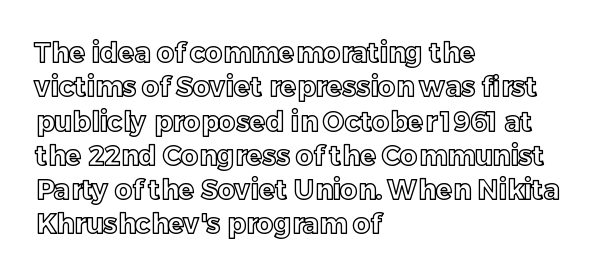
{"italic": "no", "underline": "no", "align": "left", "line_spacing": "normal", "line_spacing_ratio": 1.27, "letter_spacing": "normal", "letter_spacing_em": 0.0, "glyph_px": 27}
